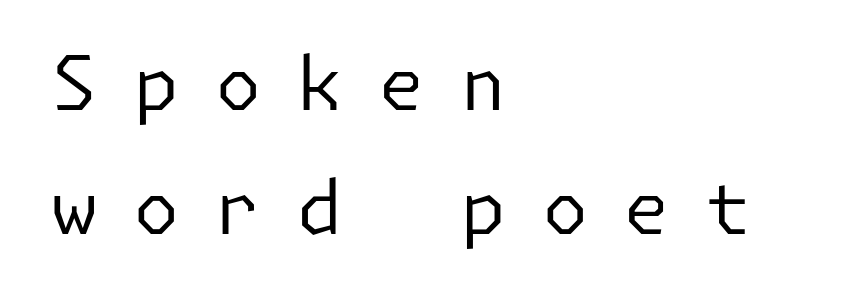
{"serif": "no", "italic": "no", "bold": "no", "weight": "regular", "width": "normal", "stroke_contrast": "low", "x_height": "medium", "underline": "no", "align": "left", "line_spacing": "normal", "line_spacing_ratio": 1.66, "letter_spacing": "wide", "letter_spacing_em": 0.47, "glyph_px": 75}
